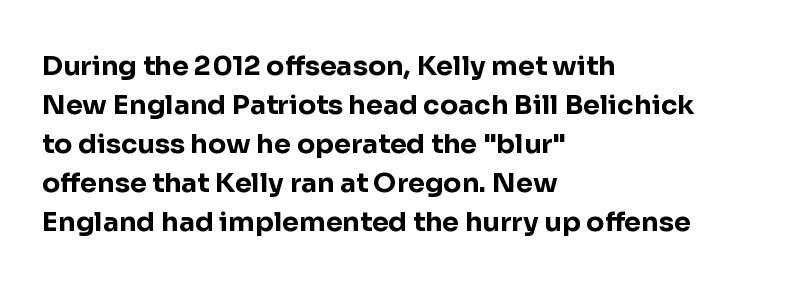
Q: Is the text bold? A: Yes.
Q: Is the text italic (slanted)? A: No, it is upright.
Q: Is the text underlined? A: No.
Q: How is the paragraph aligned? A: Left-aligned.
Q: Is the spacing between letters normal or unusually wide? A: Normal.
Q: Is the spacing between lines tight, normal or loose? A: Normal.
